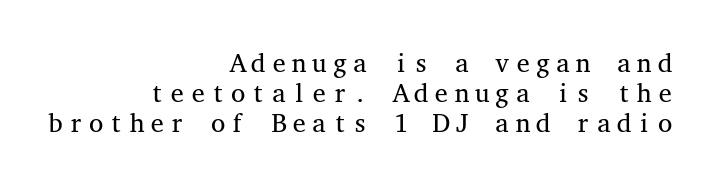
Tightly led — the rows are bunched. Check under the words: just untouched page. Default kerning and tracking; the words read as compact shapes. Does the copy run flush right? Yes — the right margin is perfectly even.
